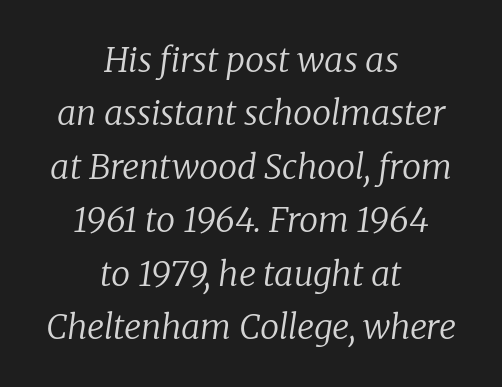
The image shows 34 px regular-weight serif type, italic (leaning right); set centered, normal line spacing (1.57x), normal letter spacing, not underlined; low stroke contrast and a medium x-height.
